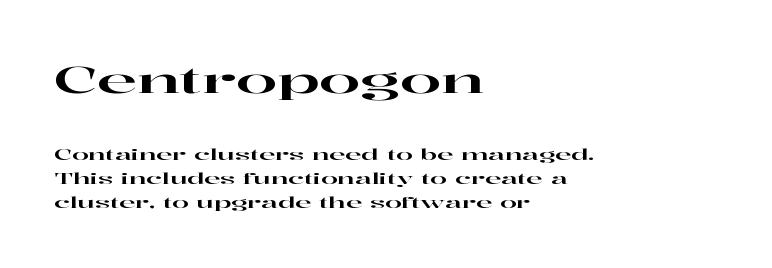
Is the lower block the larger one? No — the upper block carries the bigger type. The lines are quadded left. Spacing between characters is what you'd get straight out of the box. Underline: absent.
